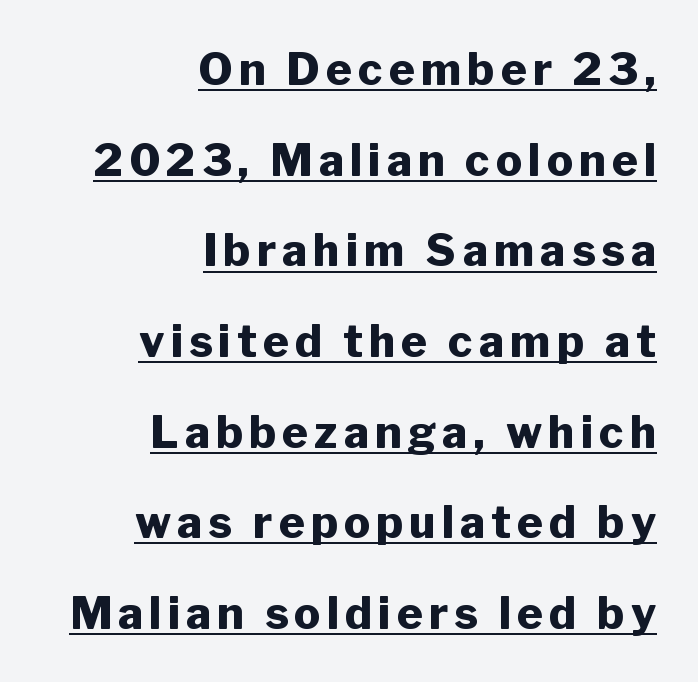
Q: Is the text bold? A: Yes.
Q: Is the text italic (slanted)? A: No, it is upright.
Q: Is the typeface a serif or a sans-serif typeface? A: Sans-serif.
Q: Is the text underlined? A: Yes.
Q: How is the paragraph aligned? A: Right-aligned.
Q: Is the spacing between lines tight, normal or loose? A: Loose.
Q: Width (condensed, normal, or wide)? A: Normal.
Q: Stroke contrast? A: Low.
Q: x-height? A: Medium.
Q: Monospaced? A: No.
